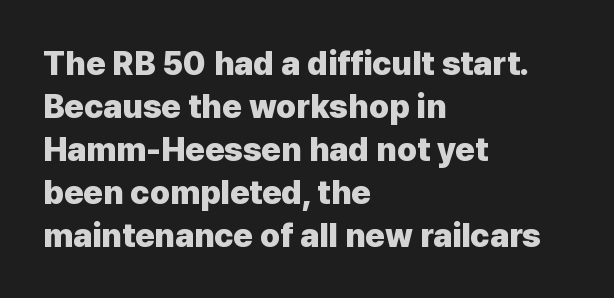
{"serif": "no", "italic": "no", "bold": "yes", "weight": "heavy", "width": "normal", "stroke_contrast": "low", "x_height": "medium", "monospaced": "no", "underline": "no", "align": "left", "line_spacing": "normal", "line_spacing_ratio": 1.3, "letter_spacing": "normal", "letter_spacing_em": 0.0, "glyph_px": 33}
